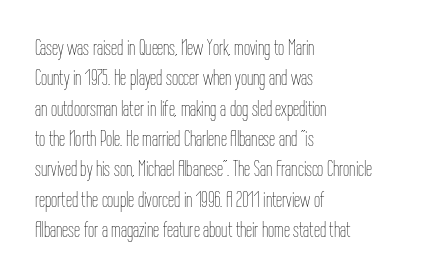
Q: Is the text bold? A: No.
Q: Is the text italic (slanted)? A: No, it is upright.
Q: Is the text underlined? A: No.
Q: How is the paragraph aligned? A: Left-aligned.
Q: Is the spacing between letters normal or unusually wide? A: Normal.
Q: Is the spacing between lines tight, normal or loose? A: Normal.
